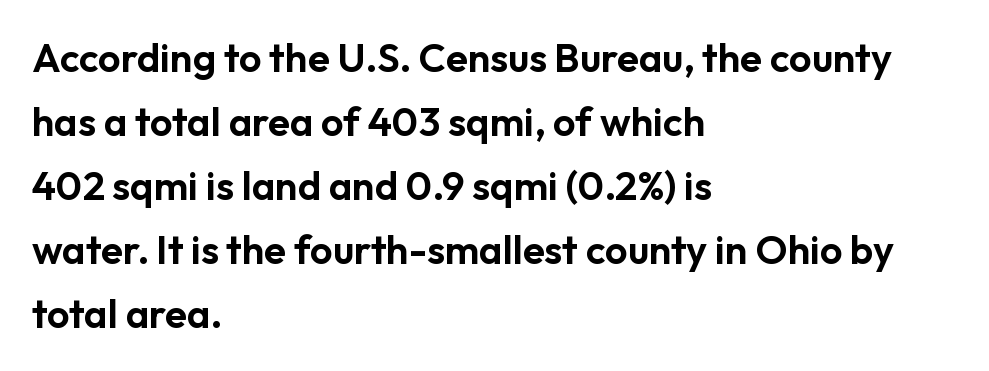
{"serif": "no", "italic": "no", "width": "normal", "stroke_contrast": "low", "x_height": "medium", "monospaced": "no", "underline": "no", "align": "left", "line_spacing": "normal", "line_spacing_ratio": 1.6, "letter_spacing": "normal", "letter_spacing_em": 0.0, "glyph_px": 40}
